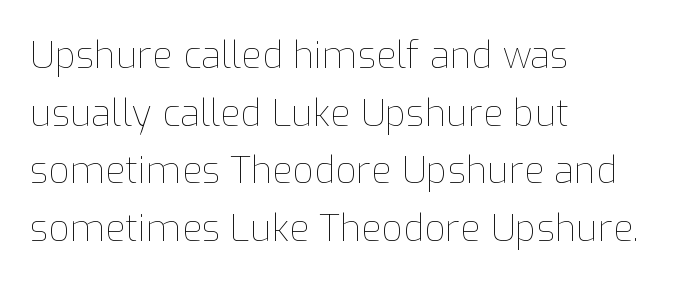
Teacher's note: observe the even left margin — that is flush-left alignment. The glyphs are unaccompanied by any horizontal stroke below them. Rows of type keep a routine distance in the vertical direction. Every stem runs plumb, perpendicular to the baseline. Think of a printed novel: that variable character pitch is what you see here. Stroke thickness stays within the range of a standard reading face or lighter.
